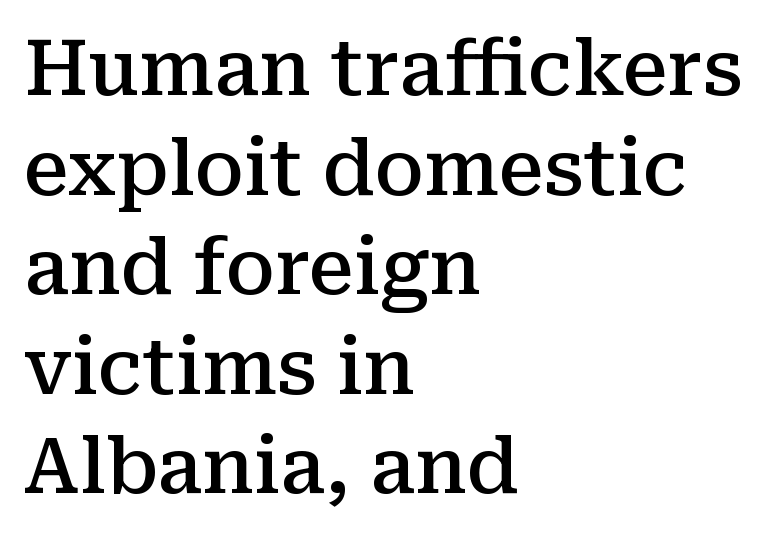
{"serif": "yes", "italic": "no", "bold": "semi", "weight": "semibold", "width": "normal", "stroke_contrast": "medium", "x_height": "medium", "monospaced": "no", "underline": "no", "align": "left", "line_spacing": "normal", "line_spacing_ratio": 1.31, "letter_spacing": "normal", "letter_spacing_em": 0.0, "glyph_px": 76}
